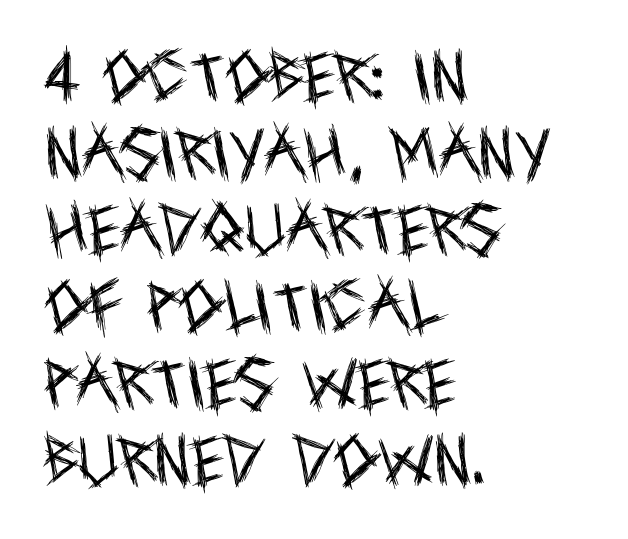
Q: Is the text bold? A: No.
Q: Is the text italic (slanted)? A: No, it is upright.
Q: Is the typeface a serif or a sans-serif typeface? A: Sans-serif.
Q: Is the text underlined? A: No.
Q: How is the paragraph aligned? A: Left-aligned.
Q: Is the spacing between letters normal or unusually wide? A: Normal.
Q: Is the spacing between lines tight, normal or loose? A: Normal.
Q: Width (condensed, normal, or wide)? A: Condensed.
Q: x-height? A: Large.
Q: Monospaced? A: No.
